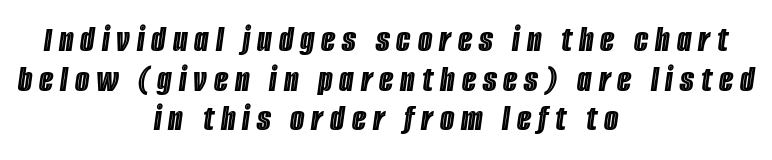
{"italic": "yes", "lean": "right", "slant_degrees": 8, "width": "condensed", "x_height": "large", "monospaced": "no", "underline": "no", "align": "center", "line_spacing": "tight", "line_spacing_ratio": 1.07, "glyph_px": 37}
